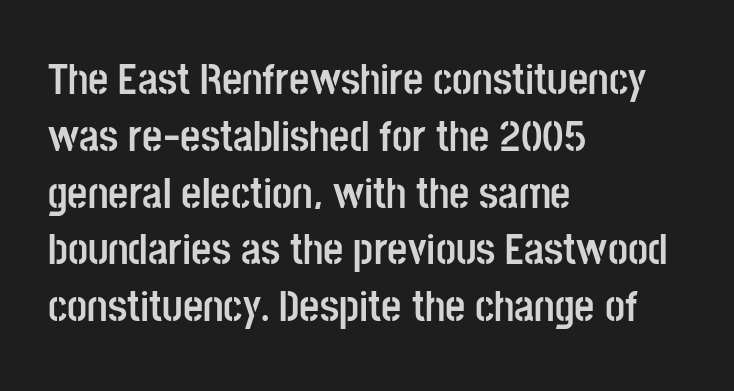
The image shows 44 px semibold, condensed sans-serif type, upright; set left-aligned, normal line spacing (1.29x), normal letter spacing, not underlined; low stroke contrast and a large x-height.
